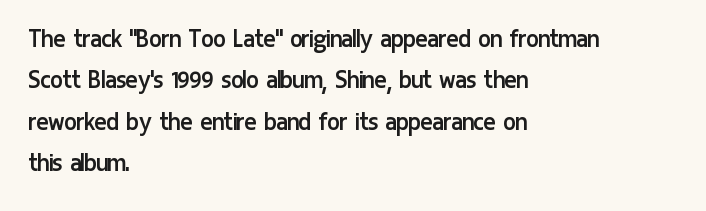
{"serif": "no", "italic": "no", "bold": "no", "weight": "regular", "width": "condensed", "stroke_contrast": "low", "x_height": "medium", "monospaced": "no", "underline": "no", "align": "left", "line_spacing": "normal", "line_spacing_ratio": 1.43, "letter_spacing": "normal", "letter_spacing_em": 0.0, "glyph_px": 29}
